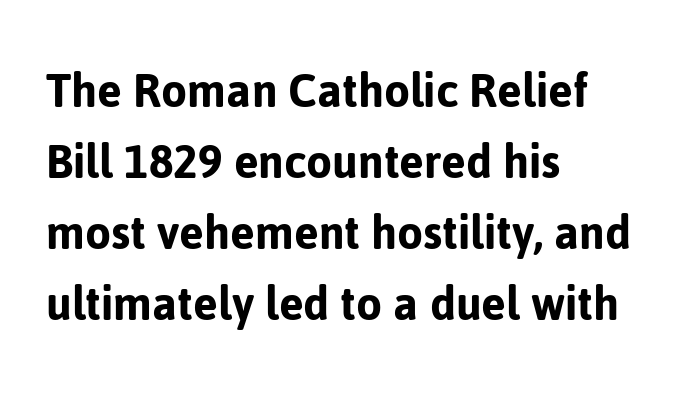
Varying glyph widths throughout — classic text-font behaviour. Glance below the letters and you will spot only blank space. The passage is arranged the way most books set body copy — flush left. This is the regular roman posture of the typeface. To sum up the face: it is a sans, with no serifs. What's the leading like? Ordinary, nothing unusual.
